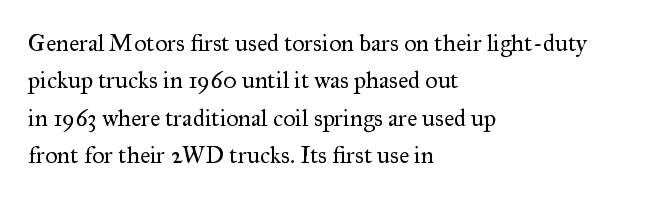
The image shows 24 px text type, upright; set left-aligned, normal line spacing (1.56x), normal letter spacing, not underlined.
